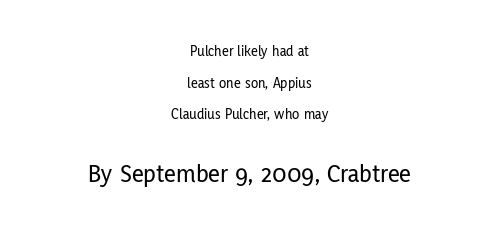
{"italic": "no", "underline": "no", "align": "center", "line_spacing": "loose", "line_spacing_ratio": 2.11, "letter_spacing": "normal", "letter_spacing_em": 0.0, "larger_block": "second", "size_ratio": 1.73, "glyph_px": 26}
